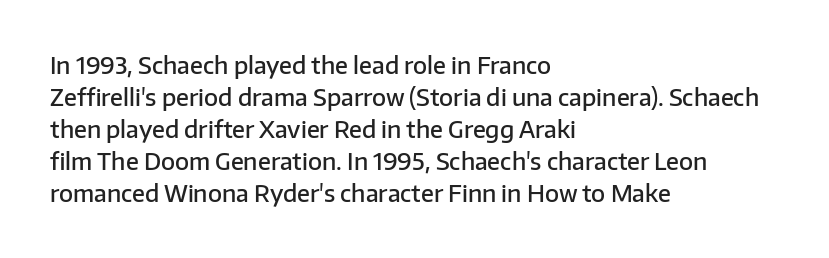
The image shows 23 px text type, upright; set left-aligned, normal line spacing (1.39x), normal letter spacing, not underlined.
